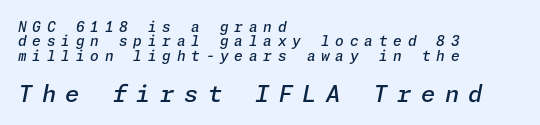
Q: Is the text bold? A: Semi-bold.
Q: Is the text italic (slanted)? A: Yes, it leans right by about 11 degrees.
Q: Is the text underlined? A: No.
Q: How is the paragraph aligned? A: Left-aligned.
Q: Is the spacing between letters normal or unusually wide? A: Unusually wide.
Q: Is the spacing between lines tight, normal or loose? A: Tight.
Q: Which block of text is set in a larger size, the first (top) or the second (bottom)? A: The second (bottom) one.
